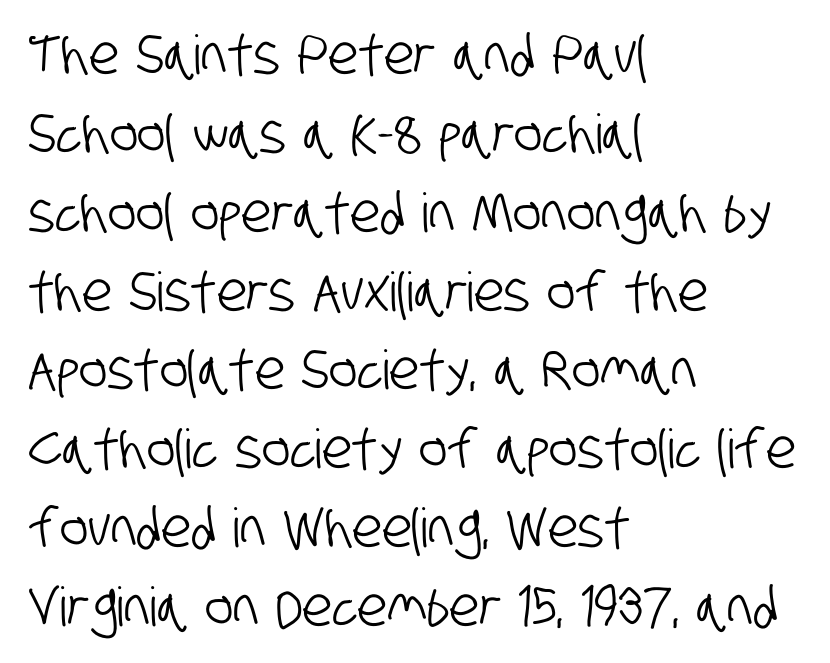
The image shows 54 px condensed sans-serif type; set left-aligned, normal line spacing (1.46x), normal letter spacing, not underlined; low stroke contrast and a large x-height.
